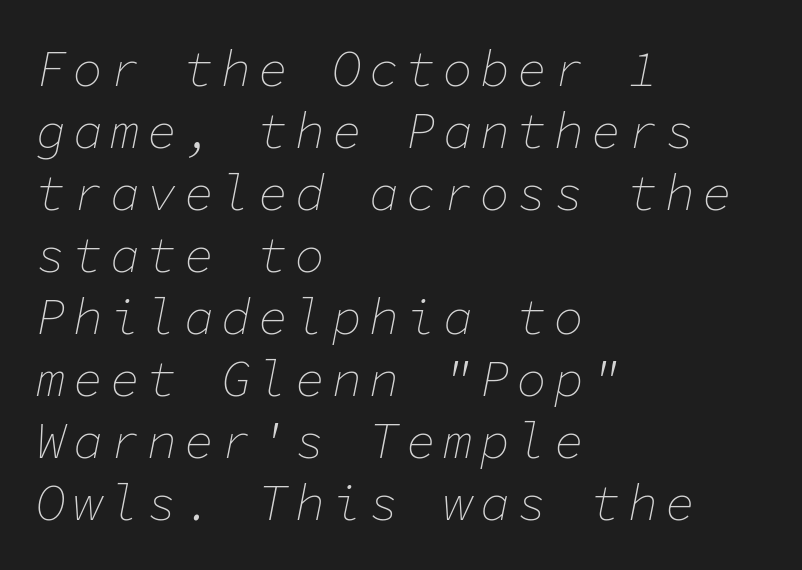
Every character here occupies the same horizontal width, giving the sample a typewriter-like rhythm. On a weight scale, this lands at 450 or below. Check under the words: just untouched page. Looking at the ascenders, they clearly lean. Layout note: lines flush left.
